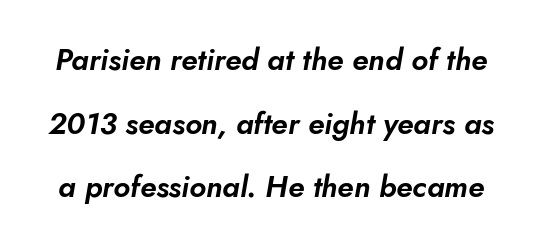
The image shows 30 px text type, italic (leaning right); set loose line spacing (2.12x), normal letter spacing, not underlined; low stroke contrast and a small x-height.
